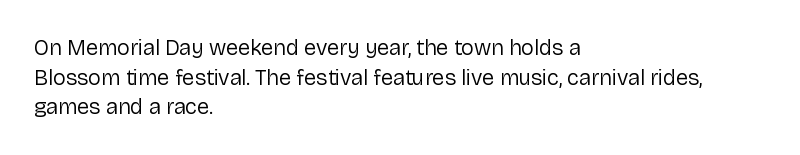
The image shows 22 px text type, upright; set left-aligned, normal line spacing (1.35x), normal letter spacing, not underlined.
